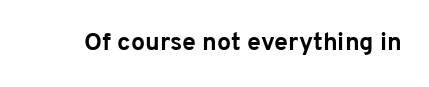
Q: Is the text bold? A: Yes.
Q: Is the text italic (slanted)? A: No, it is upright.
Q: Is the text underlined? A: No.
Q: Is the spacing between letters normal or unusually wide? A: Normal.
